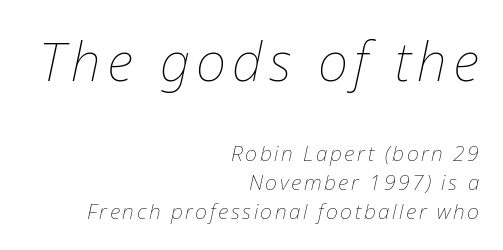
{"italic": "yes", "lean": "right", "slant_degrees": 12, "bold": "no", "weight": "thin", "width": "normal", "stroke_contrast": "low", "x_height": "medium", "monospaced": "no", "underline": "no", "align": "right", "line_spacing": "normal", "line_spacing_ratio": 1.36, "larger_block": "first", "size_ratio": 2.52, "glyph_px": 53}
